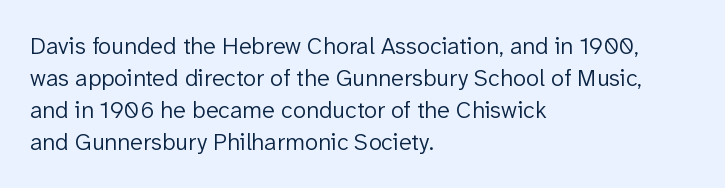
A bare baseline throughout the passage. Does the lettering tilt? It doesn't — this is upright. Leftover space on each line is placed entirely after the last word. Regarding leading, the lines here are spaced in the standard way. Inter-character spacing is left at the font's built-in metrics. Compared with a typical body face, this is equally light or lighter still.
